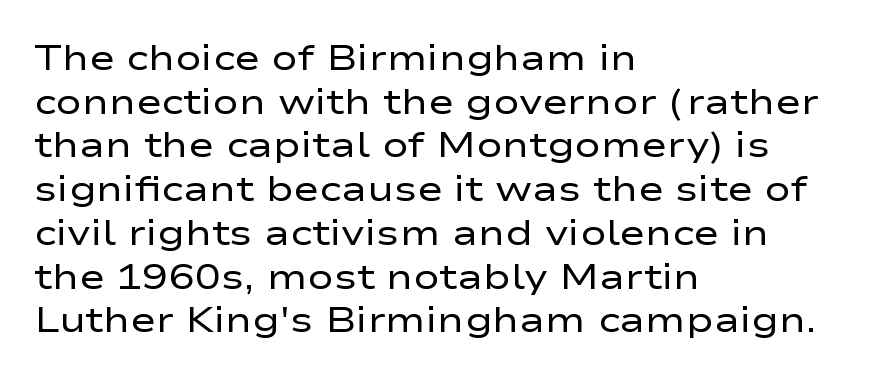
{"serif": "no", "italic": "no", "bold": "no", "weight": "regular", "width": "wide", "stroke_contrast": "low", "x_height": "medium", "monospaced": "no", "underline": "no", "align": "left", "line_spacing": "normal", "line_spacing_ratio": 1.25, "letter_spacing": "normal", "letter_spacing_em": 0.0, "glyph_px": 35}
